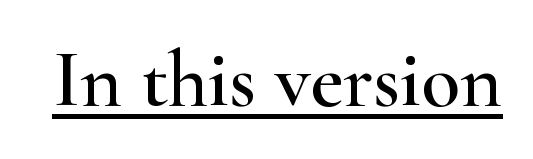
{"serif": "yes", "italic": "no", "width": "wide", "stroke_contrast": "high", "x_height": "small", "monospaced": "no", "underline": "yes", "letter_spacing": "normal", "letter_spacing_em": 0.0, "glyph_px": 80}
